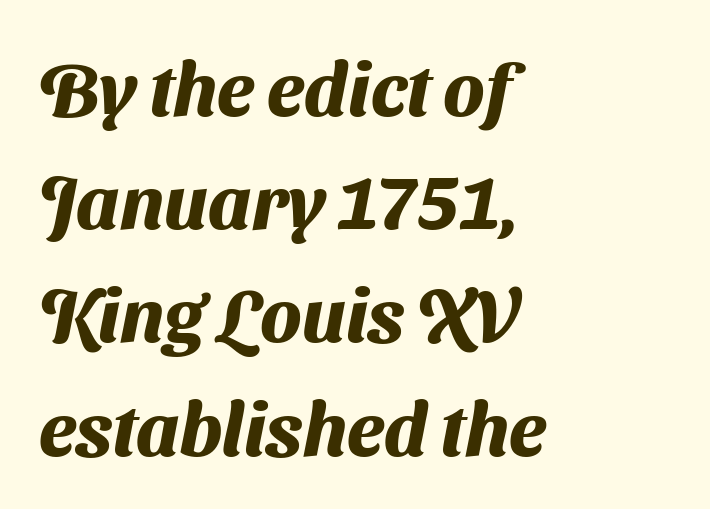
{"serif": "no", "bold": "yes", "weight": "heavy", "width": "normal", "stroke_contrast": "medium", "x_height": "medium", "monospaced": "no", "underline": "no", "align": "left", "line_spacing": "normal", "line_spacing_ratio": 1.51, "letter_spacing": "normal", "letter_spacing_em": 0.0, "glyph_px": 75}
